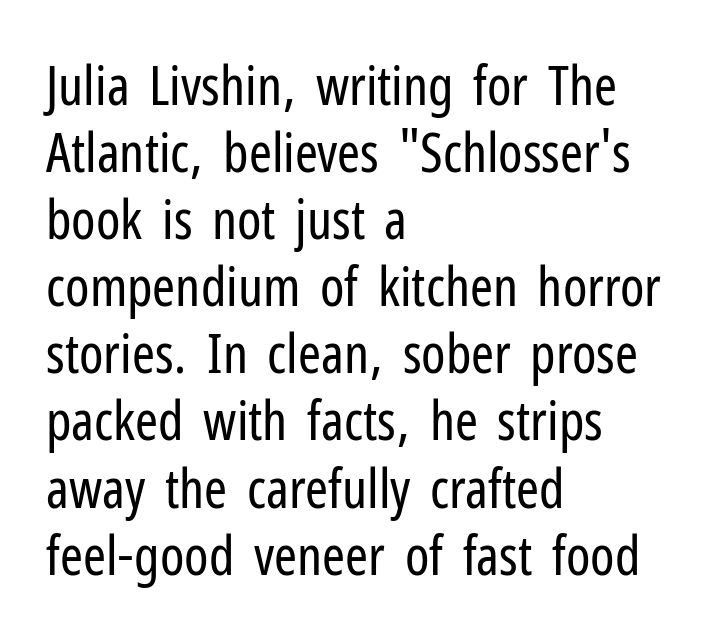
Here the glyphs are tracked normally, forming tight word shapes. Which margin do the lines hug? The left one — the right edge is uneven. Letterform terminals end flat and unadorned throughout the passage. A typesetter would call this proportional, since set widths differ per character.
